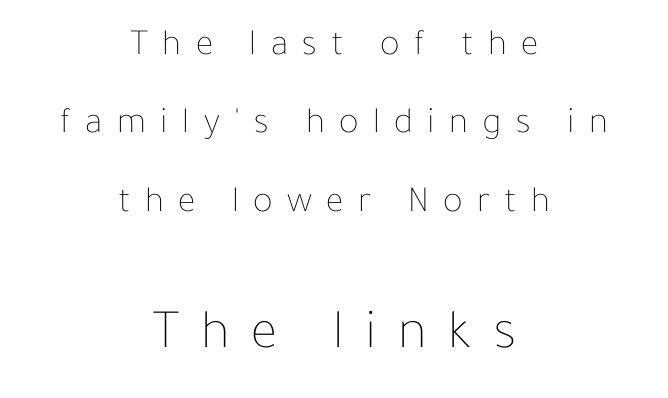
Q: Is the text bold? A: No.
Q: Is the text italic (slanted)? A: No, it is upright.
Q: Is the text underlined? A: No.
Q: How is the paragraph aligned? A: Centered.
Q: Is the spacing between letters normal or unusually wide? A: Unusually wide.
Q: Is the spacing between lines tight, normal or loose? A: Loose.
Q: Which block of text is set in a larger size, the first (top) or the second (bottom)? A: The second (bottom) one.
Q: Width (condensed, normal, or wide)? A: Normal.
Q: Stroke contrast? A: Low.
Q: x-height? A: Medium.
Q: Monospaced? A: No.
